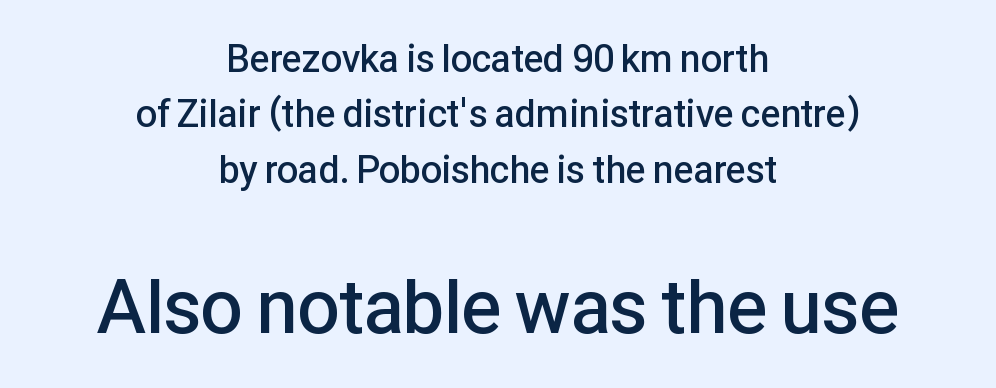
Q: Is the text bold? A: Semi-bold.
Q: Is the text italic (slanted)? A: No, it is upright.
Q: Is the typeface a serif or a sans-serif typeface? A: Sans-serif.
Q: Is the text underlined? A: No.
Q: How is the paragraph aligned? A: Centered.
Q: Is the spacing between letters normal or unusually wide? A: Normal.
Q: Is the spacing between lines tight, normal or loose? A: Normal.
Q: Which block of text is set in a larger size, the first (top) or the second (bottom)? A: The second (bottom) one.
Q: Width (condensed, normal, or wide)? A: Normal.
Q: Stroke contrast? A: Low.
Q: x-height? A: Medium.
Q: Monospaced? A: No.
